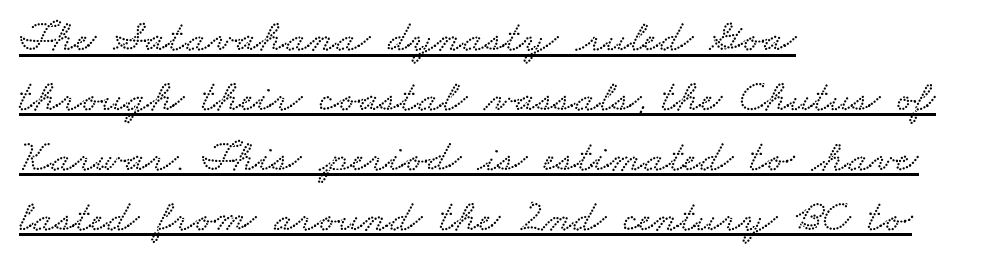
The image shows 45 px wide type; set left-aligned, normal line spacing (1.33x), normal letter spacing, underlined; low stroke contrast and a small x-height.
